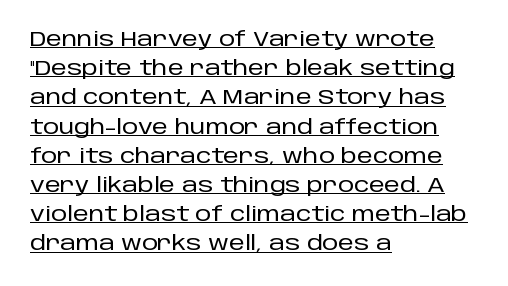
The image shows 20 px text type, upright; set left-aligned, normal line spacing (1.46x), normal letter spacing, underlined.
